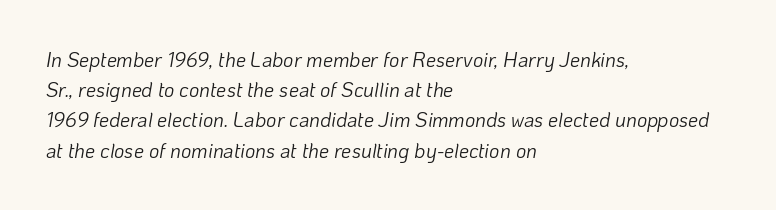
The image shows 20 px text type, italic (leaning right); set left-aligned, normal line spacing (1.51x), normal letter spacing, not underlined.
